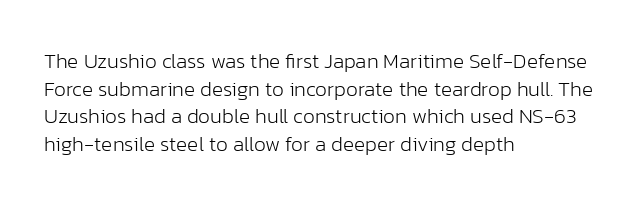
The image shows 21 px text type, upright; set left-aligned, normal line spacing (1.32x), normal letter spacing, not underlined.
